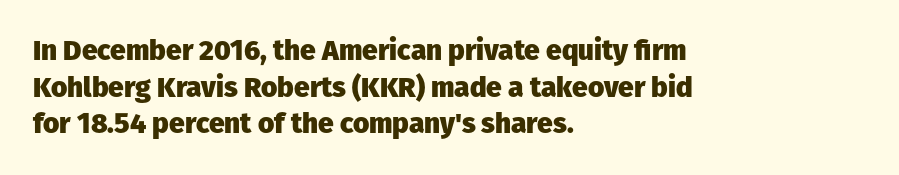
The image shows 28 px heavy sans-serif type, upright; set left-aligned, normal line spacing (1.31x), normal letter spacing, not underlined; low stroke contrast and a medium x-height.
